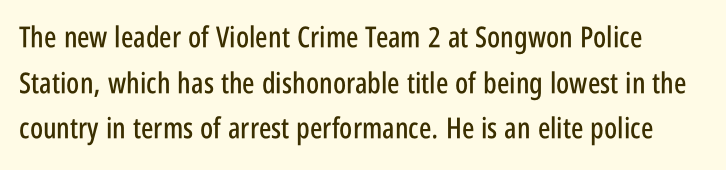
The image shows 29 px condensed sans-serif type, upright; set normal line spacing (1.57x), normal letter spacing, not underlined; low stroke contrast and a large x-height.
